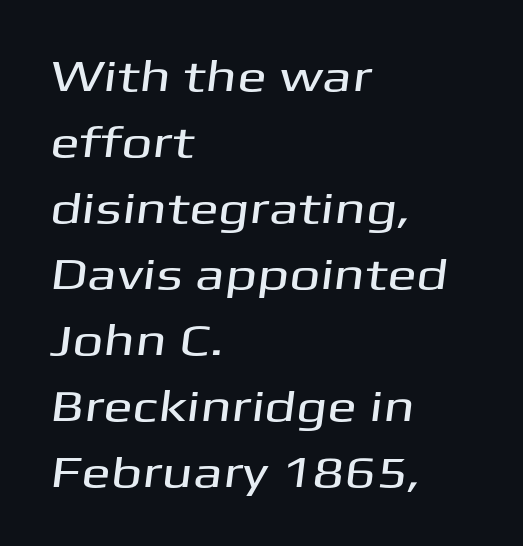
The face used here is proportionally spaced, like ordinary book or web type. Nobody drew a line under any word here. The leading is moderate, giving the passage an even texture. The compositor pushed each line to the left boundary.
